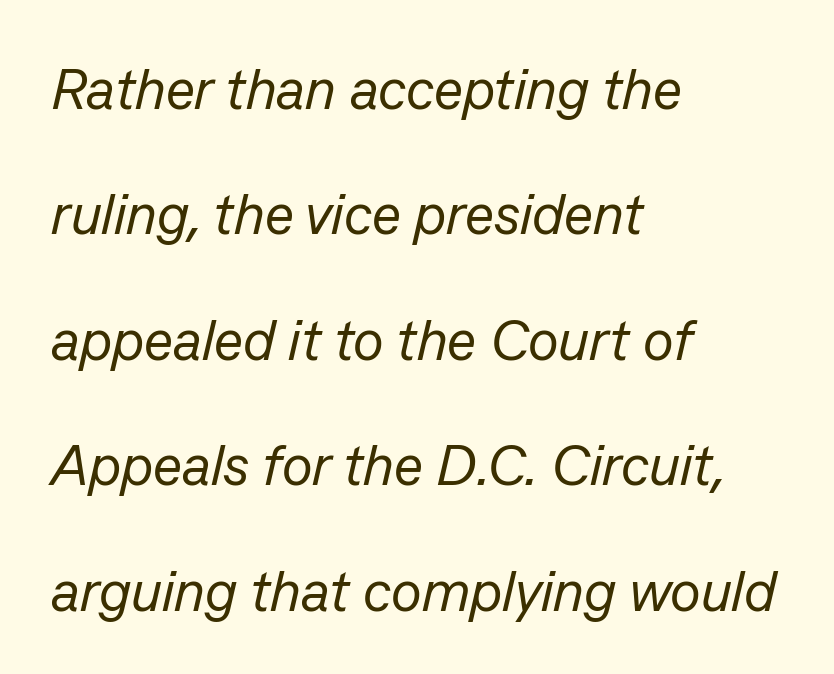
Is the type heavy? It reads as light-to-regular instead. These lines are rendered in a variable-pitch font. Line beginnings align vertically; line endings do not. Letter spacing: default.
